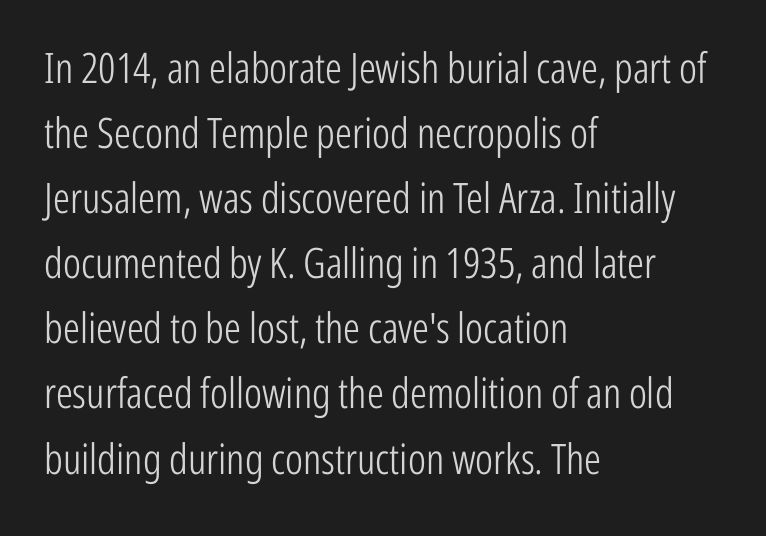
Q: Is the text bold? A: No.
Q: Is the text italic (slanted)? A: No, it is upright.
Q: Is the typeface a serif or a sans-serif typeface? A: Sans-serif.
Q: Is the text underlined? A: No.
Q: How is the paragraph aligned? A: Left-aligned.
Q: Is the spacing between letters normal or unusually wide? A: Normal.
Q: Is the spacing between lines tight, normal or loose? A: Normal.
Q: Width (condensed, normal, or wide)? A: Condensed.
Q: Stroke contrast? A: Low.
Q: x-height? A: Medium.
Q: Monospaced? A: No.
